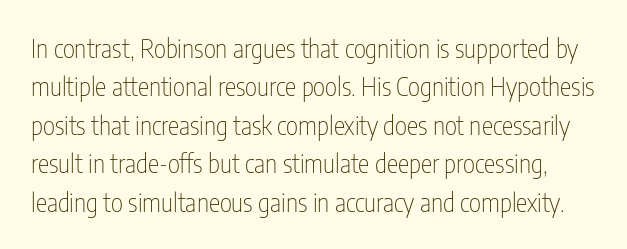
The image shows 26 px text type, upright; set normal line spacing (1.48x), normal letter spacing, not underlined.
